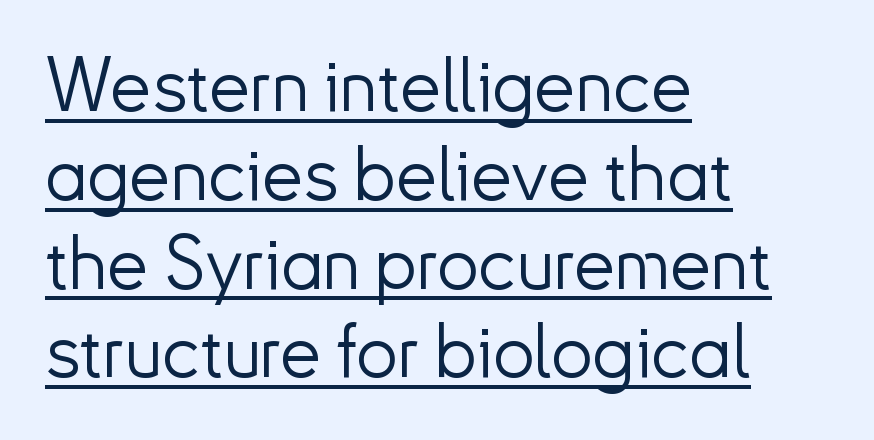
The image shows 74 px light sans-serif type, upright; set left-aligned, line spacing 1.2x, normal letter spacing, underlined; low stroke contrast and a small x-height.
